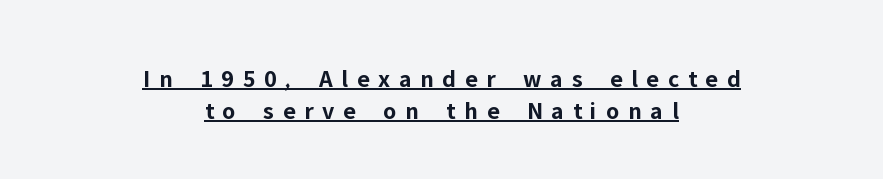
The glyphs have the mass of a bold cut. Display-style spreading of the glyphs; the letterfit is very open. Regarding leading, the lines here are spaced in the standard way. These lines stack symmetrically, like a column narrowing and widening about its center. Style check: upright. Caption: lettering with a line underneath.
